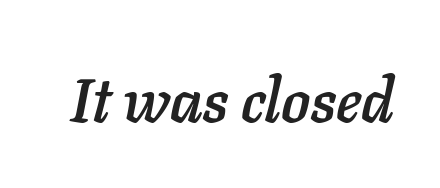
These lines were composed using italics. A clean baseline with only descenders dipping below it. Do the characters align in a grid? No, the font is proportional. This sample uses plain, unmodified letter spacing.
